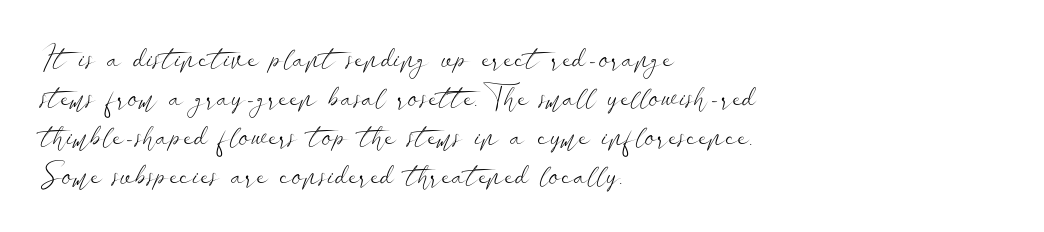
Q: Is the text bold? A: No.
Q: Is the text italic (slanted)? A: Yes.
Q: Is the typeface a serif or a sans-serif typeface? A: Sans-serif.
Q: Is the text underlined? A: No.
Q: How is the paragraph aligned? A: Left-aligned.
Q: Is the spacing between letters normal or unusually wide? A: Normal.
Q: Is the spacing between lines tight, normal or loose? A: Normal.
Q: Width (condensed, normal, or wide)? A: Wide.
Q: Stroke contrast? A: Low.
Q: x-height? A: Small.
Q: Monospaced? A: No.
